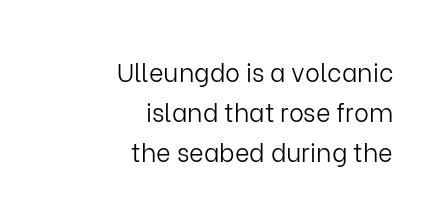
Q: Is the text bold? A: No.
Q: Is the text italic (slanted)? A: No, it is upright.
Q: Is the text underlined? A: No.
Q: How is the paragraph aligned? A: Right-aligned.
Q: Is the spacing between letters normal or unusually wide? A: Normal.
Q: Is the spacing between lines tight, normal or loose? A: Normal.
